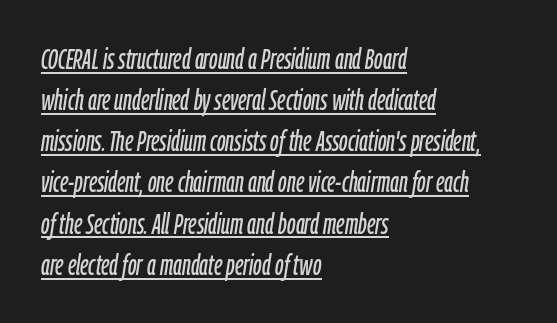
{"italic": "yes", "lean": "right", "slant_degrees": 9, "width": "condensed", "stroke_contrast": "low", "x_height": "medium", "monospaced": "no", "underline": "yes", "align": "left", "line_spacing": "normal", "line_spacing_ratio": 1.47, "letter_spacing": "normal", "letter_spacing_em": 0.0, "glyph_px": 28}
